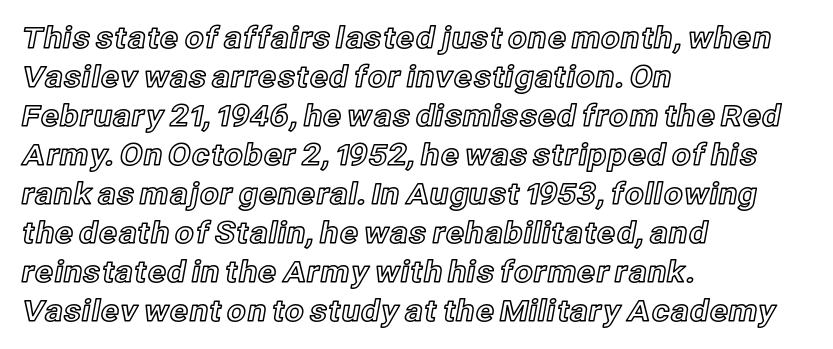
{"width": "normal", "x_height": "medium", "monospaced": "no", "underline": "no", "align": "left", "line_spacing": "normal", "line_spacing_ratio": 1.3, "letter_spacing": "normal", "letter_spacing_em": 0.0, "glyph_px": 30}
